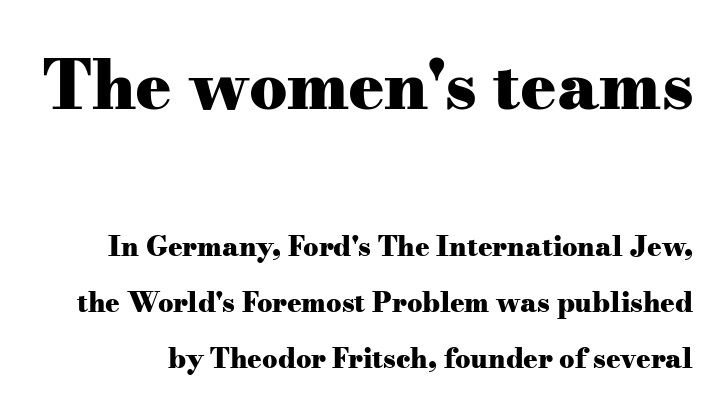
Q: Is the text bold? A: Yes.
Q: Is the text italic (slanted)? A: No, it is upright.
Q: Is the typeface a serif or a sans-serif typeface? A: Serif.
Q: Is the text underlined? A: No.
Q: Is the spacing between letters normal or unusually wide? A: Normal.
Q: Is the spacing between lines tight, normal or loose? A: Loose.
Q: Which block of text is set in a larger size, the first (top) or the second (bottom)? A: The first (top) one.
Q: Width (condensed, normal, or wide)? A: Wide.
Q: Stroke contrast? A: Medium.
Q: x-height? A: Small.
Q: Monospaced? A: No.
